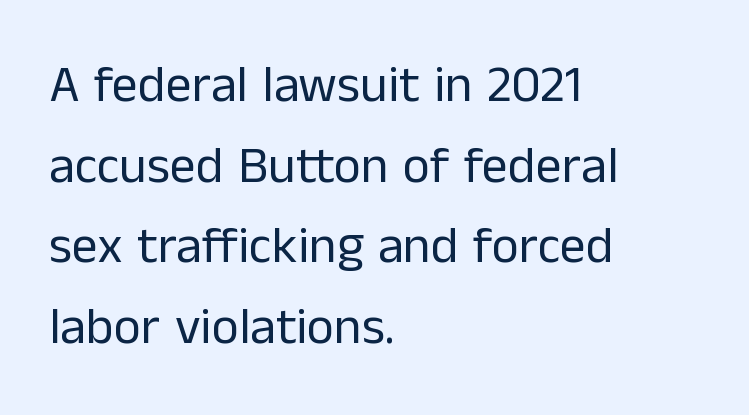
The image shows 52 px regular-weight sans-serif type, upright; set left-aligned, normal line spacing (1.55x), normal letter spacing, not underlined; low stroke contrast and a medium x-height.
